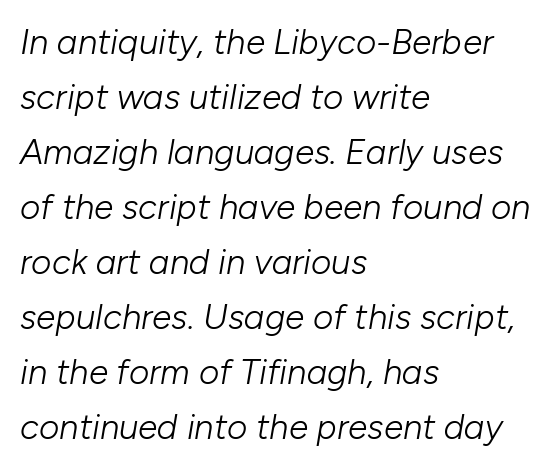
The image shows 35 px light type, italic (leaning right); set left-aligned, normal line spacing (1.57x), normal letter spacing, not underlined; low stroke contrast and a medium x-height.
